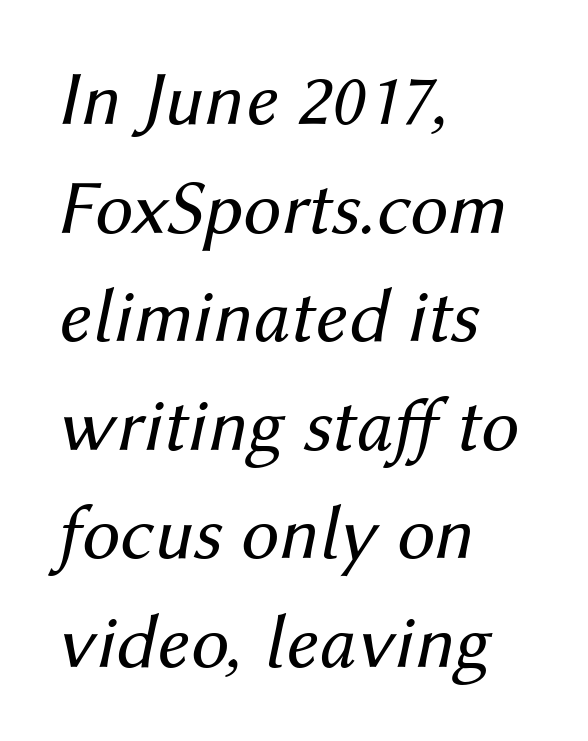
Q: Is the text bold? A: No.
Q: Is the text italic (slanted)? A: Yes, it leans right by about 12 degrees.
Q: Is the text underlined? A: No.
Q: How is the paragraph aligned? A: Left-aligned.
Q: Is the spacing between letters normal or unusually wide? A: Normal.
Q: Is the spacing between lines tight, normal or loose? A: Normal.
Q: Width (condensed, normal, or wide)? A: Normal.
Q: Stroke contrast? A: Medium.
Q: x-height? A: Medium.
Q: Monospaced? A: No.
